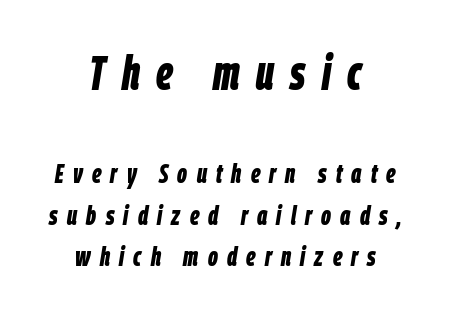
You could not count columns in this text — the font is proportionally spaced. The lines sit at an ordinary, default distance from one another. No word sits above an underline. Weight: bold.
